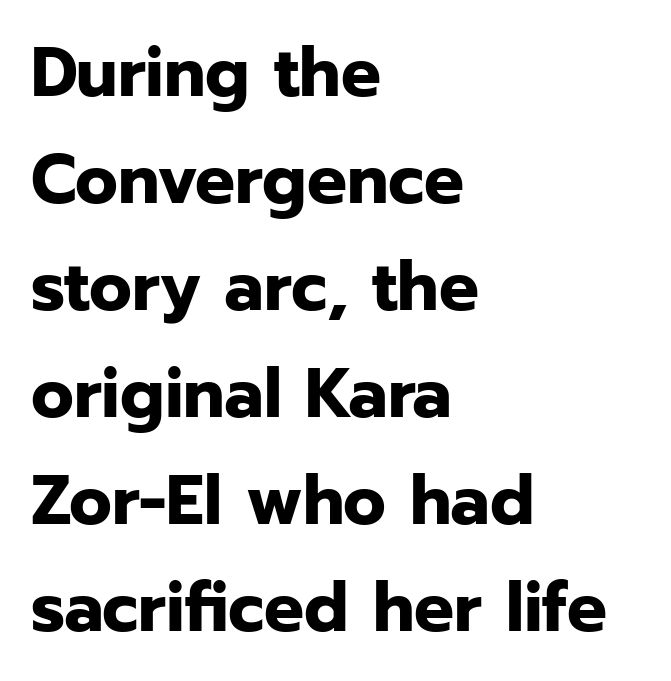
Line starts are locked; line ends wander. Here the designer chose a conventional face with non-uniform glyph widths. Honestly, the letter spacing is just normal — you wouldn't notice it. This is sans-serif lettering, the kind often seen on screens and signage. These lines sit exactly where default settings would place them.
